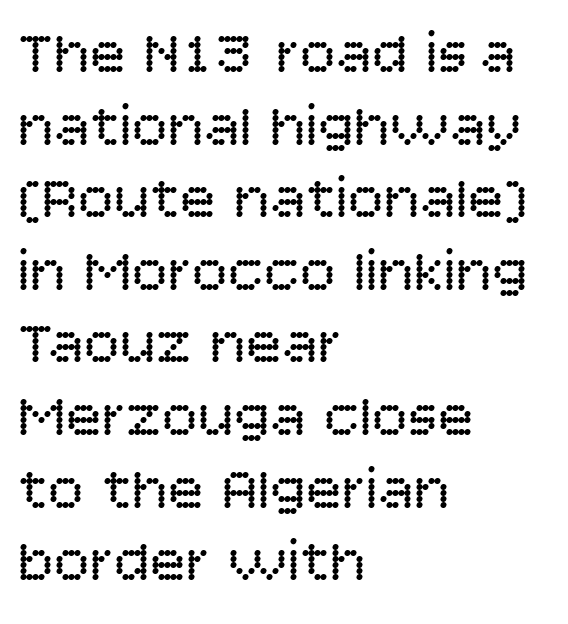
No chunkiness to these letters — they're not bold. The words here are not underlined. The face used here is a sans, in the tradition of grotesques and geometrics. Rendered with straight, roman letterforms. A typesetter would call this proportional, since set widths differ per character. Casual observation: everything's shoved over to the left.
